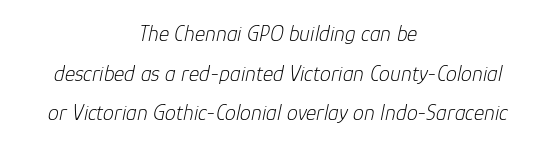
Q: Is the text bold? A: No.
Q: Is the text italic (slanted)? A: Yes, it leans right by about 12 degrees.
Q: Is the text underlined? A: No.
Q: How is the paragraph aligned? A: Centered.
Q: Is the spacing between letters normal or unusually wide? A: Normal.
